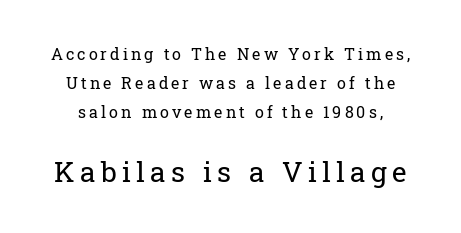
Q: Is the text bold? A: No.
Q: Is the text italic (slanted)? A: No, it is upright.
Q: Is the typeface a serif or a sans-serif typeface? A: Serif.
Q: Is the text underlined? A: No.
Q: Which block of text is set in a larger size, the first (top) or the second (bottom)? A: The second (bottom) one.
Q: Width (condensed, normal, or wide)? A: Normal.
Q: Stroke contrast? A: Low.
Q: x-height? A: Medium.
Q: Monospaced? A: No.
